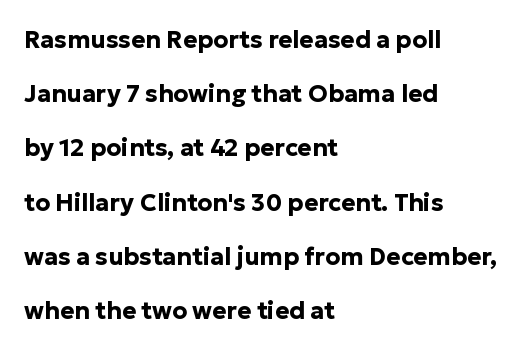
Chunky letters — that's bold for sure. If you drew a ruler down the left edge, every line would touch it. Italic: no, the glyphs are upright roman. The letterforms sit shoulder to shoulder at normal distance. Line spacing here is loose. The string is rendered with underlining switched off.
